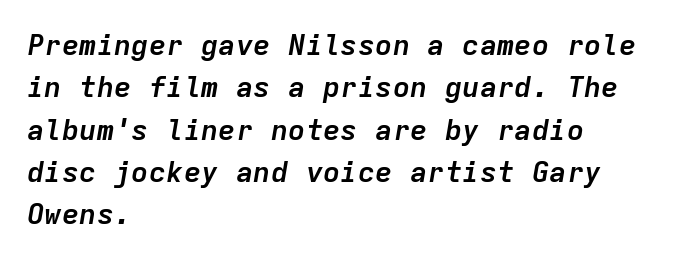
Q: Is the text bold? A: Yes.
Q: Is the text italic (slanted)? A: Yes, it leans right by about 9 degrees.
Q: Is the text underlined? A: No.
Q: How is the paragraph aligned? A: Left-aligned.
Q: Is the spacing between letters normal or unusually wide? A: Normal.
Q: Is the spacing between lines tight, normal or loose? A: Normal.
Q: Width (condensed, normal, or wide)? A: Normal.
Q: Stroke contrast? A: Low.
Q: x-height? A: Medium.
Q: Monospaced? A: Yes.
